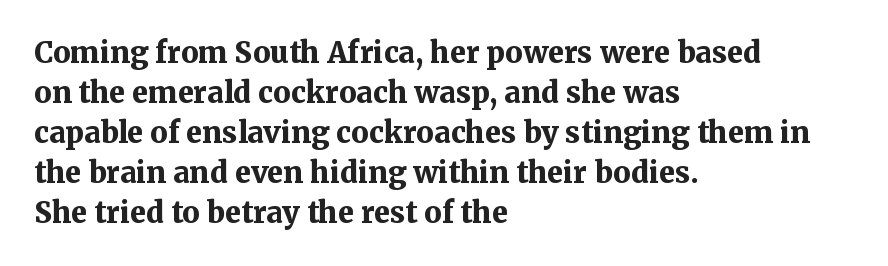
{"serif": "yes", "italic": "no", "bold": "yes", "weight": "bold", "width": "normal", "stroke_contrast": "medium", "x_height": "medium", "monospaced": "no", "underline": "no", "align": "left", "line_spacing": "normal", "line_spacing_ratio": 1.38, "letter_spacing": "normal", "letter_spacing_em": 0.0, "glyph_px": 29}
